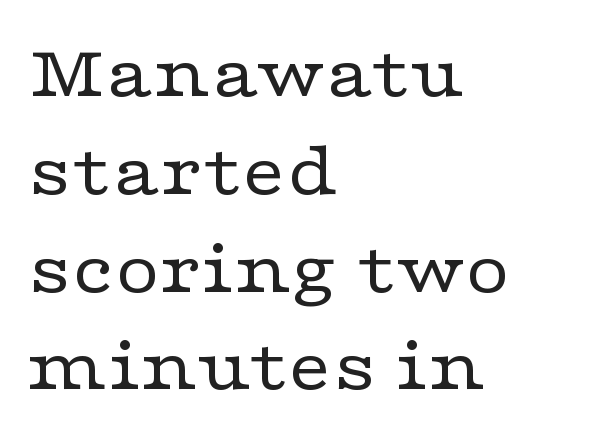
Q: Is the text bold? A: No.
Q: Is the text italic (slanted)? A: No, it is upright.
Q: Is the typeface a serif or a sans-serif typeface? A: Serif.
Q: Is the text underlined? A: No.
Q: How is the paragraph aligned? A: Left-aligned.
Q: Is the spacing between letters normal or unusually wide? A: Normal.
Q: Is the spacing between lines tight, normal or loose? A: Normal.
Q: Width (condensed, normal, or wide)? A: Wide.
Q: Stroke contrast? A: Low.
Q: x-height? A: Medium.
Q: Monospaced? A: No.
